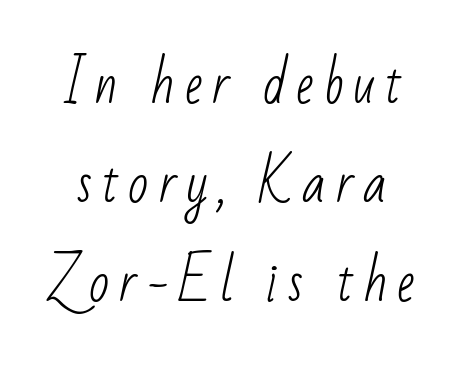
The image shows 53 px light, condensed sans-serif type; set line spacing 1.87x, not underlined; low stroke contrast and a small x-height.
